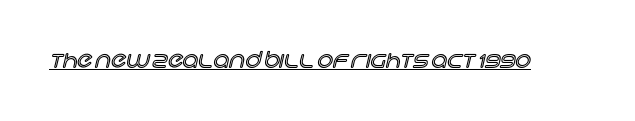
{"underline": "yes", "letter_spacing": "normal", "letter_spacing_em": 0.0, "glyph_px": 22}
